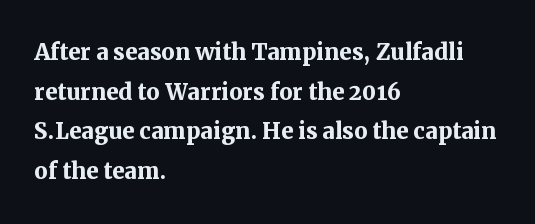
How heavy is the stroke? Heavy — this is a bold. Is the block centered? No — it sits flush against the left margin. The letters stand upright; this is a roman face. Plain, unruled lines of type.
